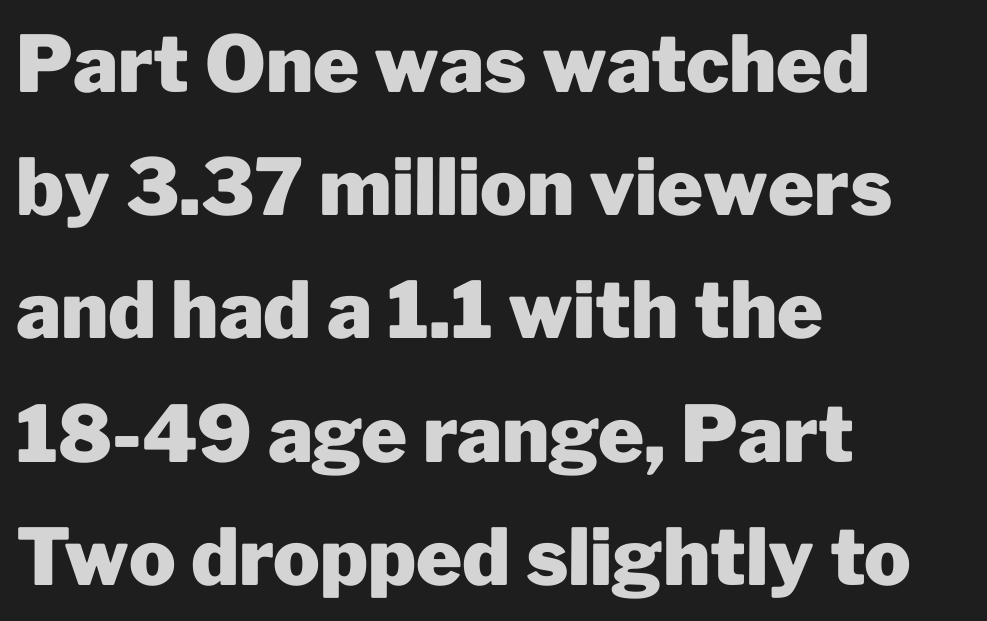
The image shows 78 px heavy sans-serif type, upright; set left-aligned, normal line spacing (1.58x), normal letter spacing, not underlined; low stroke contrast and a medium x-height.
